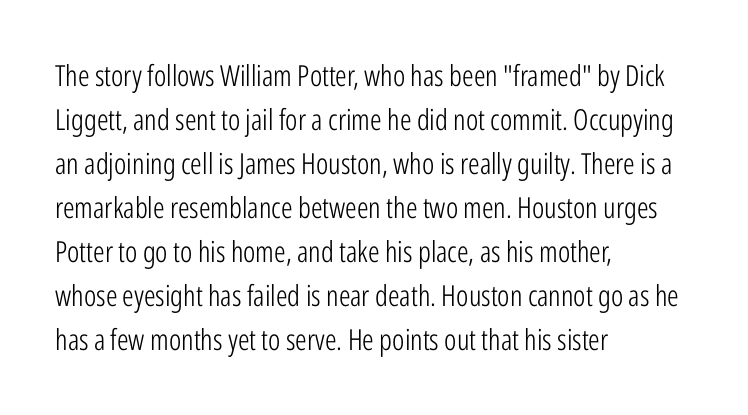
Q: Is the text bold? A: No.
Q: Is the text italic (slanted)? A: No, it is upright.
Q: Is the typeface a serif or a sans-serif typeface? A: Sans-serif.
Q: Is the text underlined? A: No.
Q: How is the paragraph aligned? A: Left-aligned.
Q: Is the spacing between letters normal or unusually wide? A: Normal.
Q: Is the spacing between lines tight, normal or loose? A: Normal.
Q: Width (condensed, normal, or wide)? A: Condensed.
Q: Stroke contrast? A: Low.
Q: x-height? A: Medium.
Q: Monospaced? A: No.
